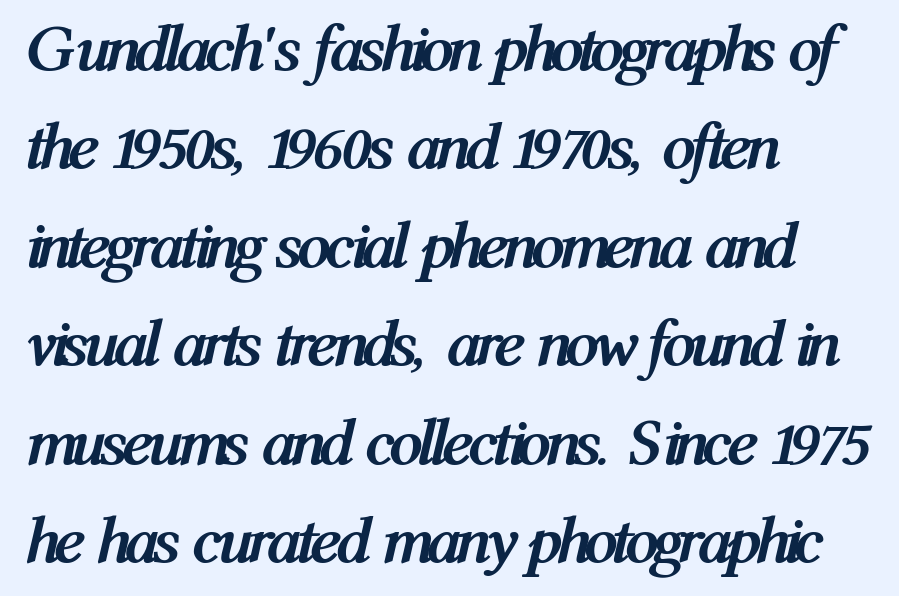
{"italic": "yes", "lean": "right", "slant_degrees": 12, "bold": "yes", "weight": "semibold", "width": "condensed", "stroke_contrast": "medium", "x_height": "medium", "monospaced": "no", "underline": "no", "align": "left", "line_spacing": "normal", "line_spacing_ratio": 1.47, "letter_spacing": "normal", "letter_spacing_em": 0.0, "glyph_px": 67}
